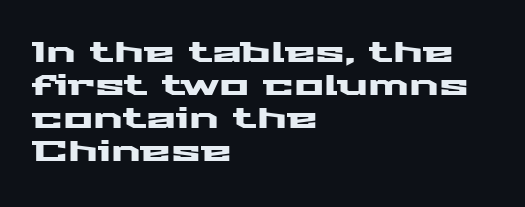
Is this a fixed-width face? No — the glyphs have proportional, varying widths. Type style note: lacks serifs. The passage shown has conventional tracking throughout. The gap between lines stays unmarked. The paragraph has a hard left edge and a soft right edge.
